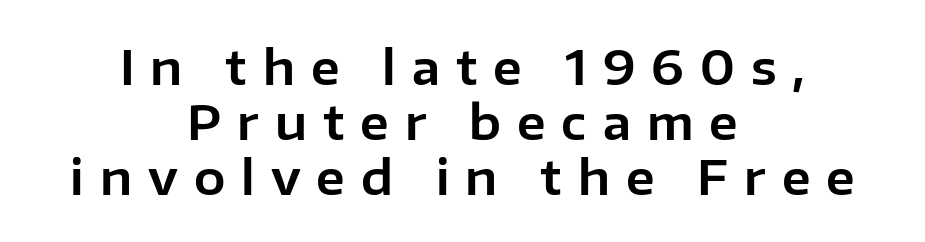
The image shows 47 px sans-serif type, upright; set centered, line spacing 1.17x, unusually wide letter spacing (+0.34 em), not underlined; low stroke contrast and a medium x-height.
